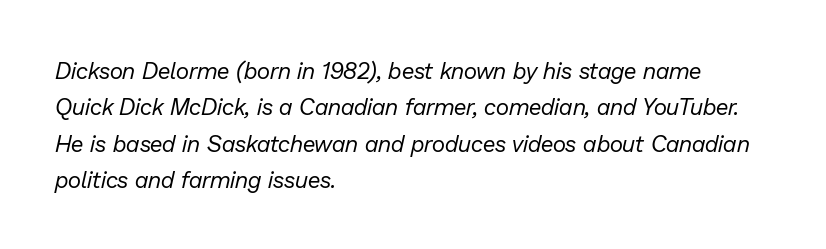
The image shows 23 px text type, italic (leaning right); set left-aligned, normal line spacing (1.58x), normal letter spacing, not underlined.
